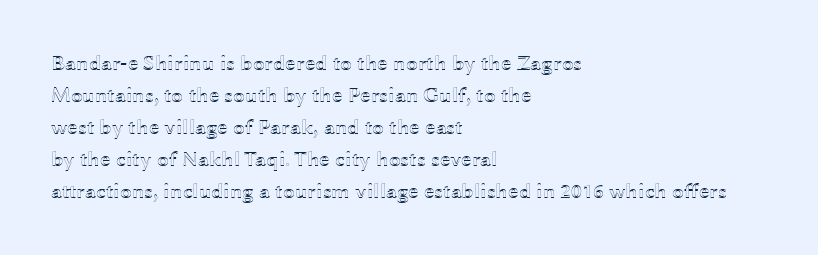
Spacing between characters is what you'd get straight out of the box. This sample is left-justified, so line endings fall wherever the words run out. Has an underline been added? It has not. Evenly set lines give the paragraph a standard silhouette. You can tell it's not italic because the verticals are truly vertical.
